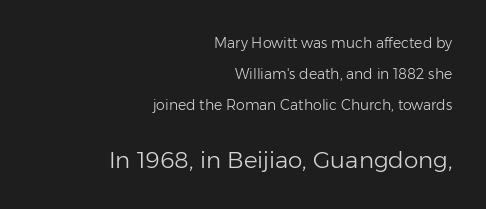
{"italic": "no", "bold": "no", "underline": "no", "align": "right", "line_spacing": "loose", "line_spacing_ratio": 2.21, "letter_spacing": "normal", "letter_spacing_em": 0.0, "larger_block": "second", "size_ratio": 1.64, "glyph_px": 23}
